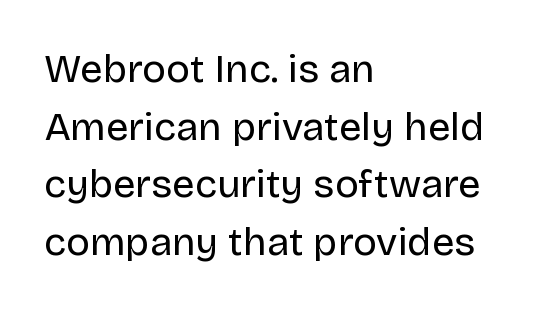
The image shows 40 px regular-weight sans-serif type, upright; set left-aligned, normal line spacing (1.44x), normal letter spacing, not underlined; low stroke contrast and a large x-height.
